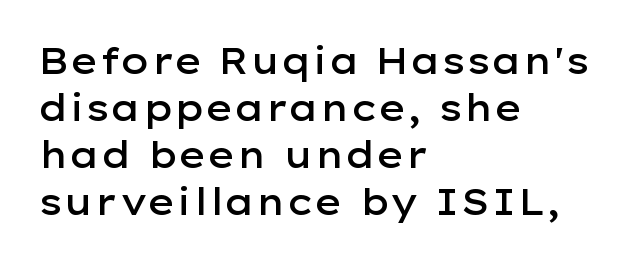
Leftover space on each line is placed entirely after the last word. Here the glyphs are tracked normally, forming tight word shapes. This sample has the flowing, uneven cadence of proportional lettering. A fair bit of extra ink — the face is semibold, not bold. The rendering shows plain stroke endings on the letterforms — a sans-serif design.
